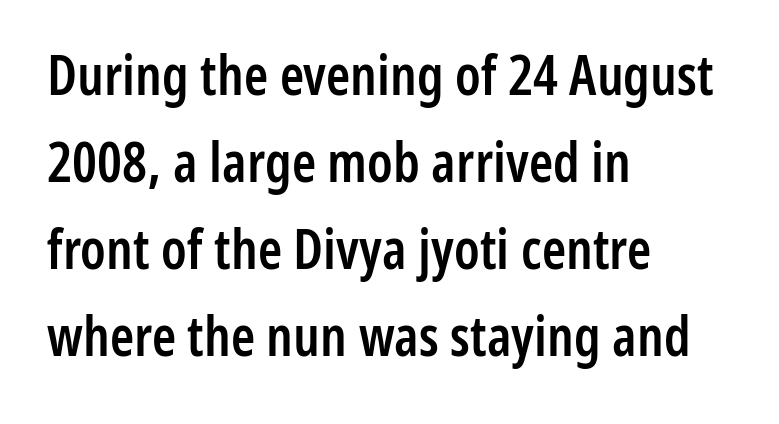
Caption: standard tracking, unaltered. The strip under each line holds only bare page. Examine the stroke ends and you'll find no serifs. You could not count columns in this text — the font is proportionally spaced. In CSS terms this would be text-align: left.
